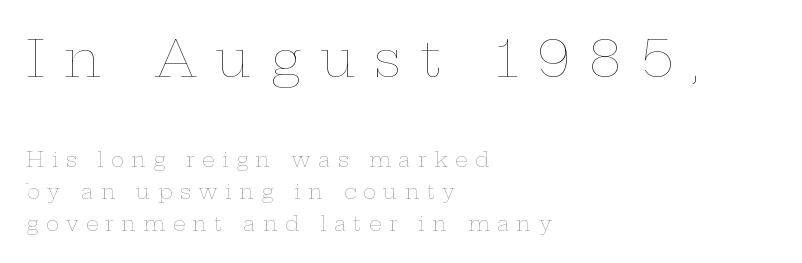
{"italic": "no", "bold": "no", "weight": "thin", "width": "wide", "stroke_contrast": "low", "x_height": "medium", "monospaced": "no", "underline": "no", "align": "left", "line_spacing": "normal", "line_spacing_ratio": 1.58, "letter_spacing": "wide", "letter_spacing_em": 0.36, "larger_block": "first", "size_ratio": 2.55, "glyph_px": 51}
